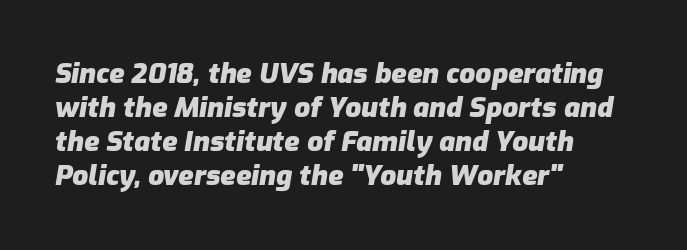
Q: Is the text bold? A: Yes.
Q: Is the text italic (slanted)? A: Yes, it leans right by about 9 degrees.
Q: Is the text underlined? A: No.
Q: How is the paragraph aligned? A: Left-aligned.
Q: Is the spacing between letters normal or unusually wide? A: Normal.
Q: Width (condensed, normal, or wide)? A: Normal.
Q: Stroke contrast? A: Low.
Q: x-height? A: Medium.
Q: Monospaced? A: No.
